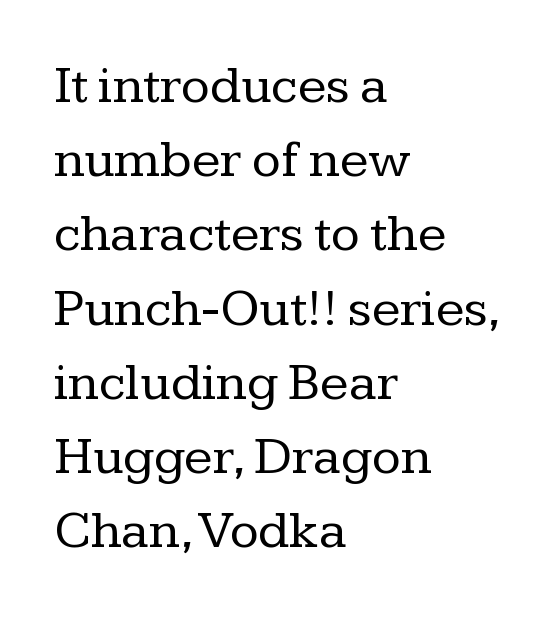
{"serif": "yes", "italic": "no", "bold": "no", "weight": "regular", "width": "normal", "stroke_contrast": "low", "x_height": "medium", "monospaced": "no", "underline": "no", "align": "left", "line_spacing": "normal", "line_spacing_ratio": 1.4, "letter_spacing": "normal", "letter_spacing_em": 0.0, "glyph_px": 53}
